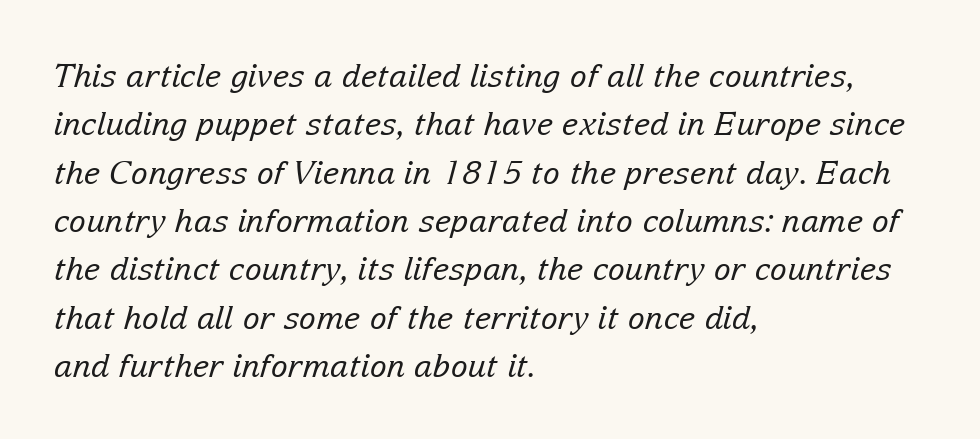
Are there feet on the stems? There are — it's a serif. You can tell it's italic because the verticals aren't actually vertical. A typesetter would call this proportional, since set widths differ per character. The lines in this sample share a left origin and differ only in where they stop.
